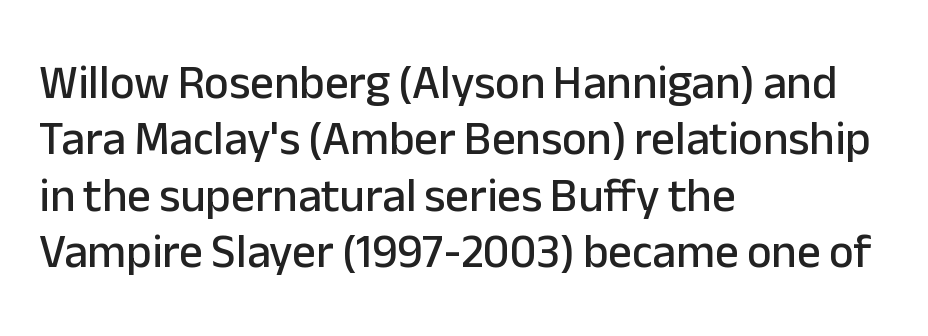
{"serif": "no", "italic": "no", "width": "normal", "stroke_contrast": "low", "x_height": "medium", "monospaced": "no", "underline": "no", "align": "left", "line_spacing_ratio": 1.2, "letter_spacing": "normal", "letter_spacing_em": 0.0, "glyph_px": 47}
